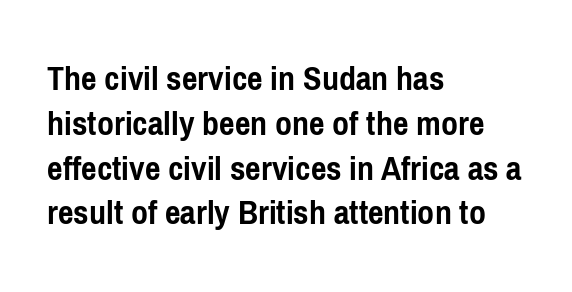
Where is the straight margin? On the left. Each glyph is drawn with heavy, bold strokes. The passage shown has conventional tracking throughout. Just letters on the line, the space beneath them empty. No feet cap the strokes, marking this as sans-serif type. This sample has the flowing, uneven cadence of proportional lettering.
